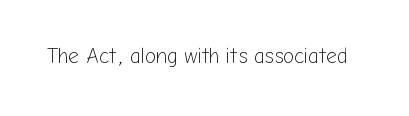
Q: Is the text bold? A: No.
Q: Is the text italic (slanted)? A: No, it is upright.
Q: Is the text underlined? A: No.
Q: Is the spacing between letters normal or unusually wide? A: Normal.
